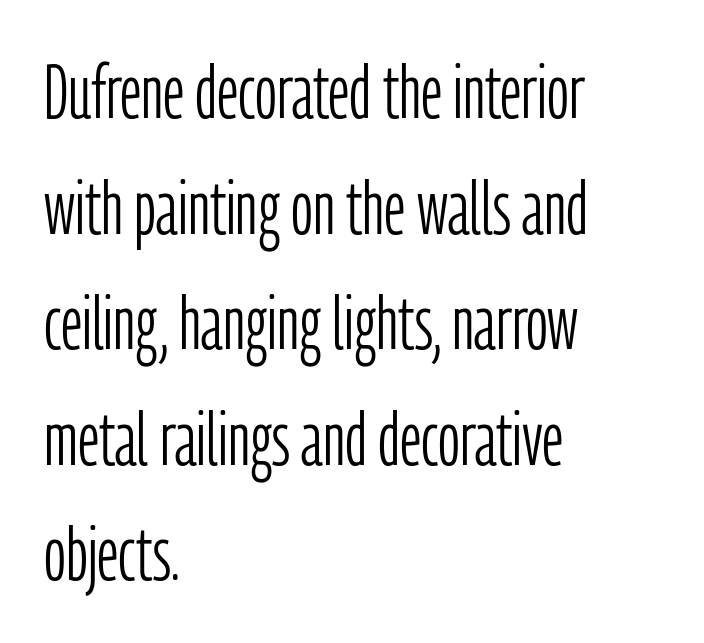
Line spacing here is normal. Character widths vary here, with narrow letters taking less room than wide ones. Stroke terminals: plain, sans-serif. Every row of glyphs begins at an identical x-position on the left. Inter-character spacing is left at the font's built-in metrics.
